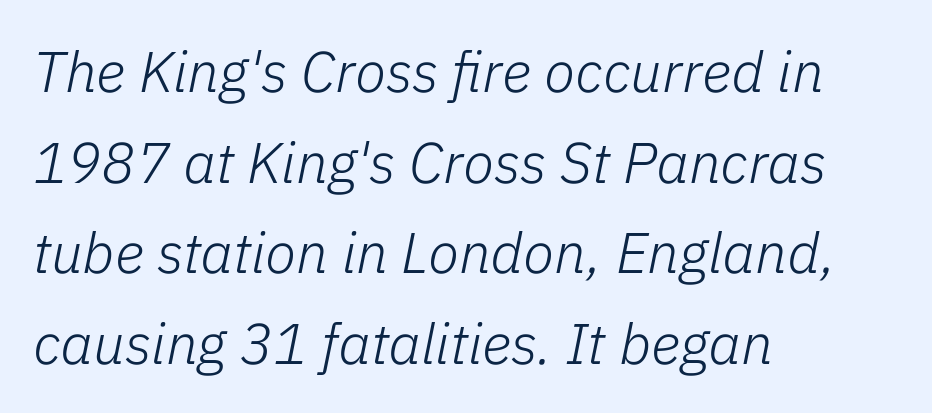
{"italic": "yes", "lean": "right", "slant_degrees": 11, "bold": "no", "weight": "light", "width": "normal", "stroke_contrast": "low", "x_height": "medium", "monospaced": "no", "underline": "no", "align": "left", "line_spacing": "normal", "line_spacing_ratio": 1.59, "letter_spacing": "normal", "letter_spacing_em": 0.0, "glyph_px": 57}
